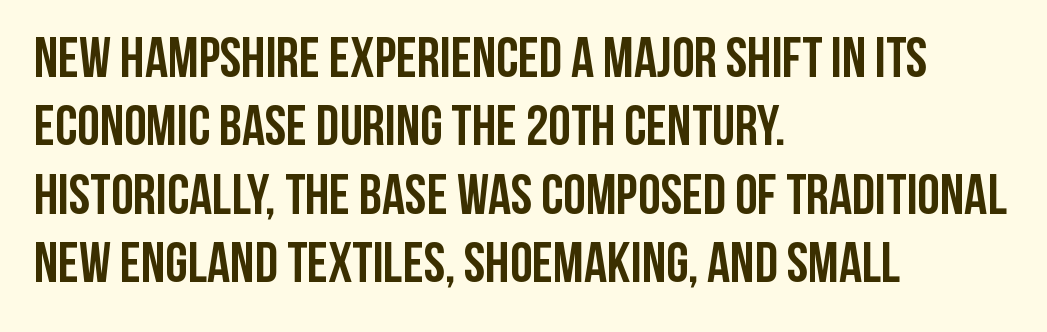
Q: Is the text bold? A: Yes.
Q: Is the text italic (slanted)? A: No, it is upright.
Q: Is the typeface a serif or a sans-serif typeface? A: Sans-serif.
Q: Is the text underlined? A: No.
Q: How is the paragraph aligned? A: Left-aligned.
Q: Is the spacing between letters normal or unusually wide? A: Normal.
Q: Width (condensed, normal, or wide)? A: Condensed.
Q: Stroke contrast? A: Low.
Q: x-height? A: Large.
Q: Monospaced? A: No.
